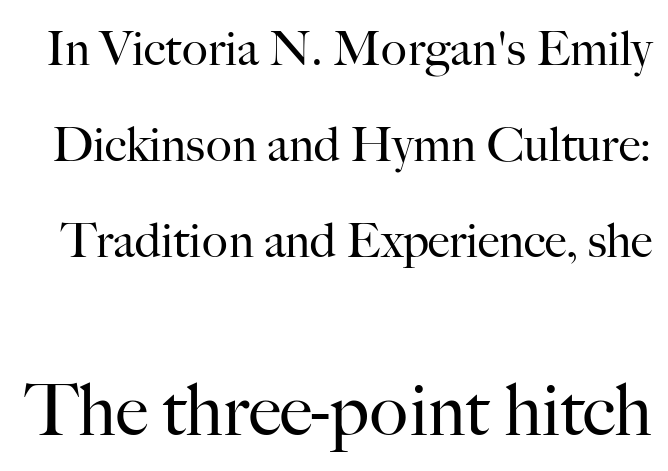
Q: Is the text bold? A: No.
Q: Is the text italic (slanted)? A: No, it is upright.
Q: Is the typeface a serif or a sans-serif typeface? A: Serif.
Q: Is the text underlined? A: No.
Q: Is the spacing between letters normal or unusually wide? A: Normal.
Q: Is the spacing between lines tight, normal or loose? A: Loose.
Q: Which block of text is set in a larger size, the first (top) or the second (bottom)? A: The second (bottom) one.
Q: Width (condensed, normal, or wide)? A: Normal.
Q: Stroke contrast? A: High.
Q: x-height? A: Small.
Q: Monospaced? A: No.
